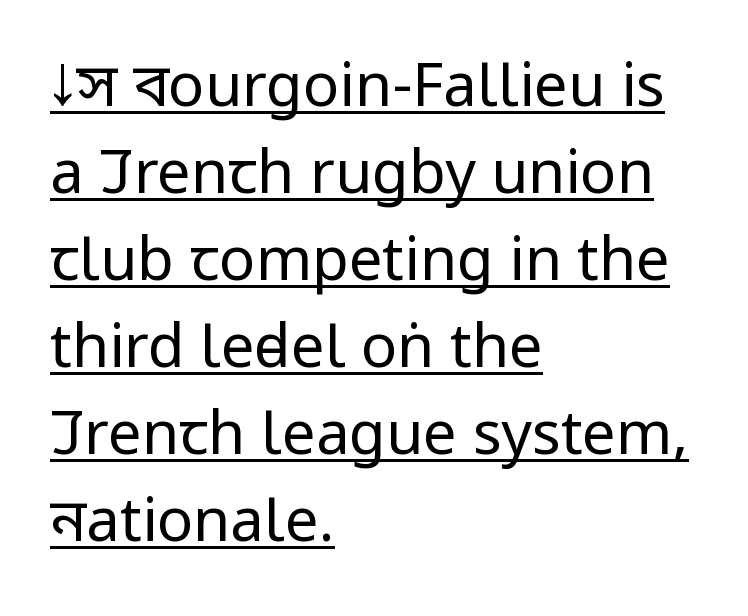
{"serif": "no", "italic": "no", "bold": "no", "weight": "regular", "width": "condensed", "stroke_contrast": "low", "x_height": "large", "monospaced": "no", "underline": "yes", "align": "left", "line_spacing": "normal", "line_spacing_ratio": 1.45, "letter_spacing": "normal", "letter_spacing_em": 0.0, "glyph_px": 60}
